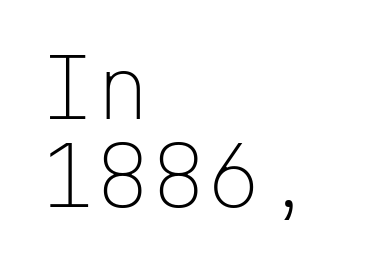
Q: Is the text bold? A: No.
Q: Is the text italic (slanted)? A: No, it is upright.
Q: Is the typeface a serif or a sans-serif typeface? A: Sans-serif.
Q: Is the text underlined? A: No.
Q: How is the paragraph aligned? A: Left-aligned.
Q: Is the spacing between letters normal or unusually wide? A: Normal.
Q: Is the spacing between lines tight, normal or loose? A: Tight.
Q: Width (condensed, normal, or wide)? A: Normal.
Q: Stroke contrast? A: Low.
Q: x-height? A: Medium.
Q: Monospaced? A: Yes.
